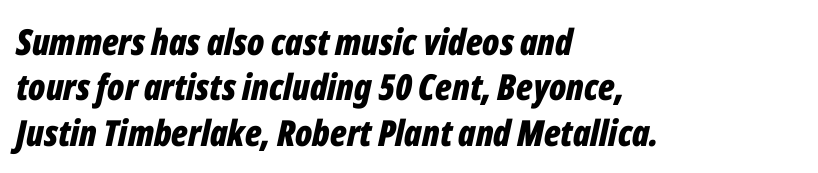
Q: Is the text bold? A: Yes.
Q: Is the text italic (slanted)? A: Yes, it leans right by about 12 degrees.
Q: Is the text underlined? A: No.
Q: How is the paragraph aligned? A: Left-aligned.
Q: Is the spacing between letters normal or unusually wide? A: Normal.
Q: Is the spacing between lines tight, normal or loose? A: Normal.
Q: Width (condensed, normal, or wide)? A: Condensed.
Q: Stroke contrast? A: Low.
Q: x-height? A: Medium.
Q: Monospaced? A: No.
